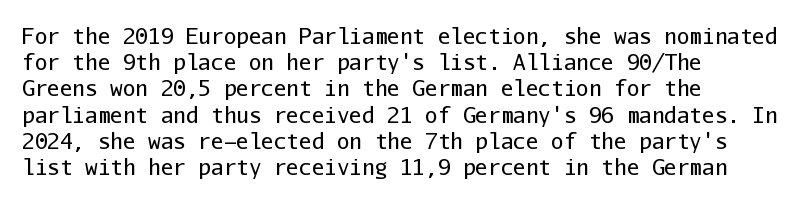
Q: Is the text bold? A: No.
Q: Is the text italic (slanted)? A: No, it is upright.
Q: Is the text underlined? A: No.
Q: How is the paragraph aligned? A: Left-aligned.
Q: Is the spacing between letters normal or unusually wide? A: Normal.
Q: Is the spacing between lines tight, normal or loose? A: Normal.
